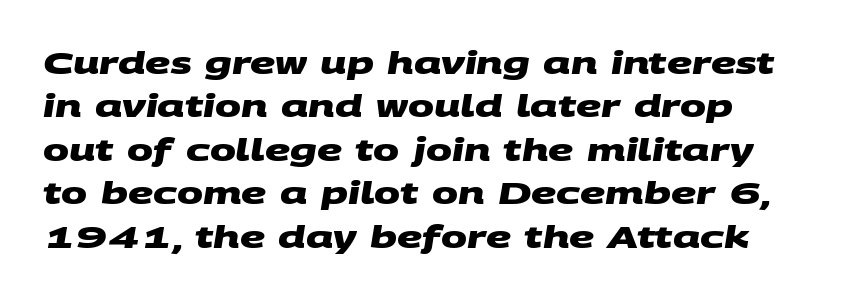
Letterform terminals end flat and unadorned throughout the passage. Each new line begins a customary step beneath the previous one. Looks like regular typesetting: each glyph gets only the width it needs. Glance below the letters and you will spot only blank space. This rendering leaves character spacing at its baseline value.
